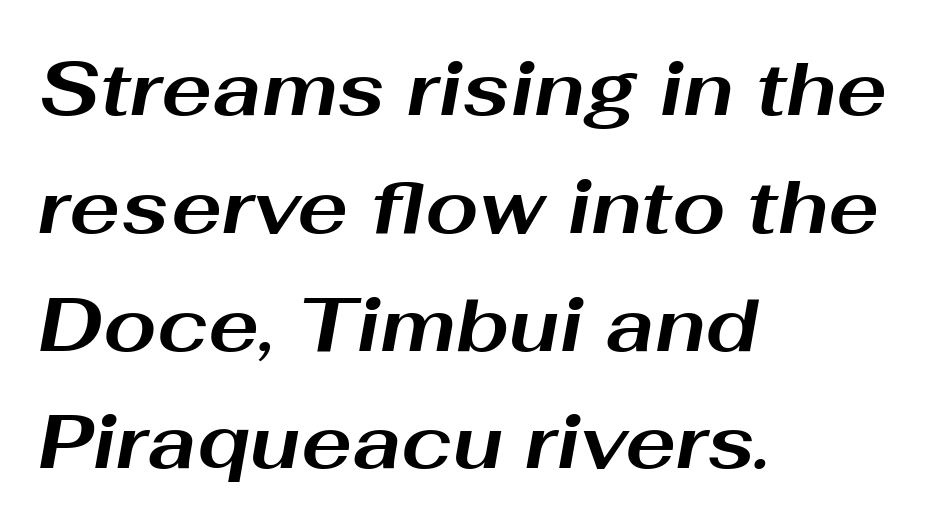
{"italic": "yes", "lean": "right", "slant_degrees": 10, "bold": "yes", "weight": "bold", "width": "wide", "stroke_contrast": "medium", "x_height": "medium", "monospaced": "no", "underline": "no", "align": "left", "line_spacing": "normal", "line_spacing_ratio": 1.55, "letter_spacing": "normal", "letter_spacing_em": 0.0, "glyph_px": 76}
